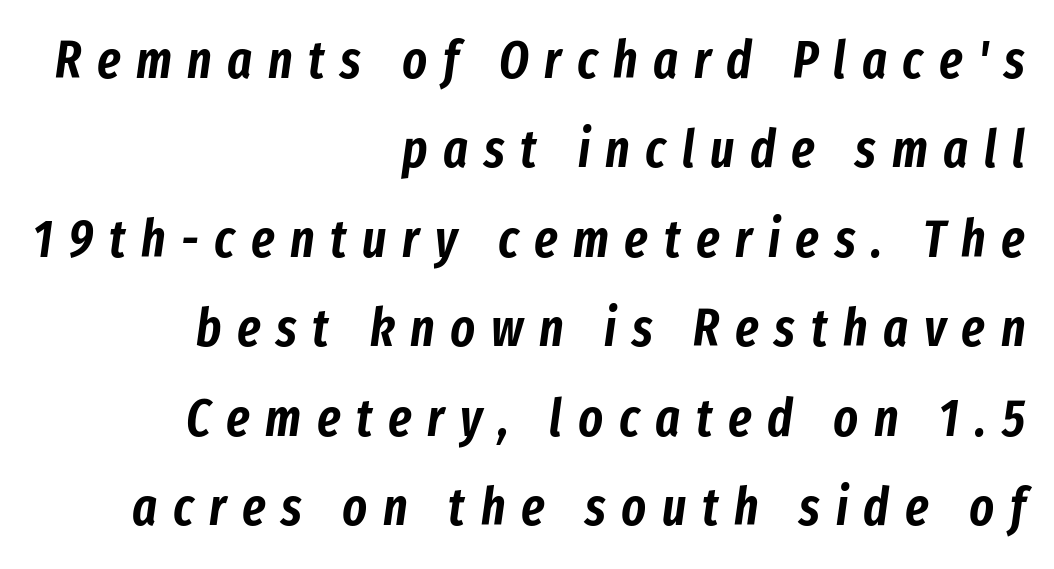
Q: Is the text italic (slanted)? A: Yes, it leans right by about 8 degrees.
Q: Is the text underlined? A: No.
Q: How is the paragraph aligned? A: Right-aligned.
Q: Is the spacing between letters normal or unusually wide? A: Unusually wide.
Q: Width (condensed, normal, or wide)? A: Condensed.
Q: Stroke contrast? A: Low.
Q: x-height? A: Medium.
Q: Monospaced? A: No.
